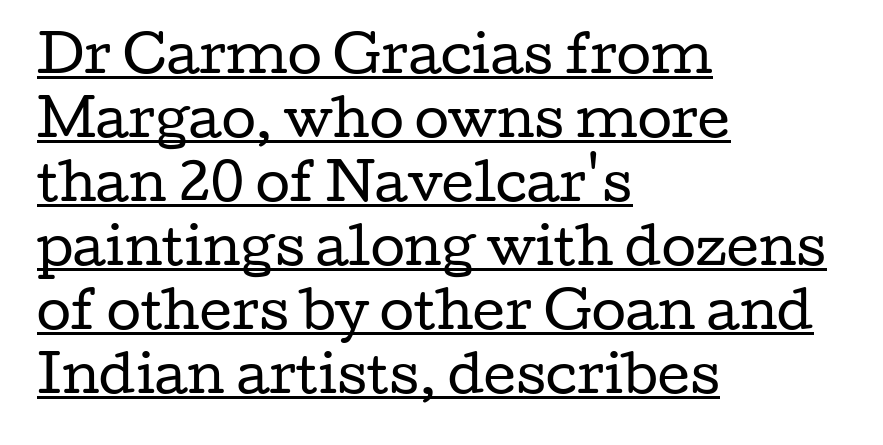
The image shows 50 px regular-weight, wide serif type, upright; set left-aligned, normal line spacing (1.28x), normal letter spacing, underlined; low stroke contrast and a medium x-height.
